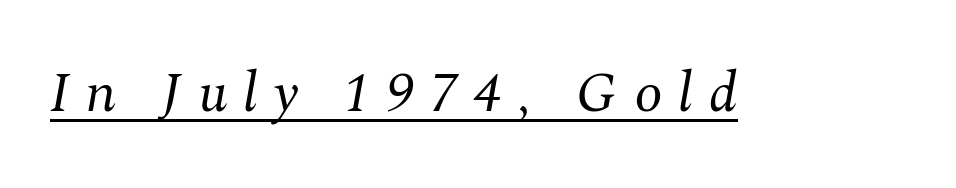
{"serif": "yes", "italic": "yes", "lean": "right", "slant_degrees": 10, "bold": "no", "weight": "regular", "width": "normal", "stroke_contrast": "medium", "x_height": "medium", "monospaced": "no", "underline": "yes", "letter_spacing": "wide", "letter_spacing_em": 0.27, "glyph_px": 57}
